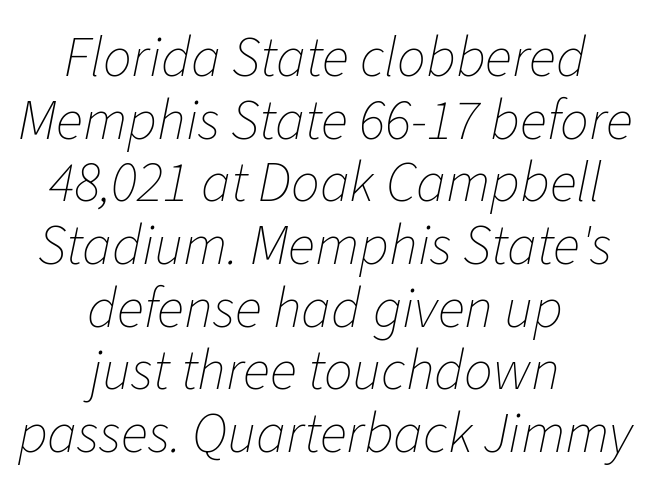
The image shows 57 px thin type, italic (leaning right); set centered, tight line spacing (1.1x), normal letter spacing, not underlined; low stroke contrast and a medium x-height.
